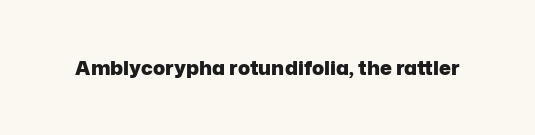
The image shows 20 px bold type, upright; set normal letter spacing, not underlined.
